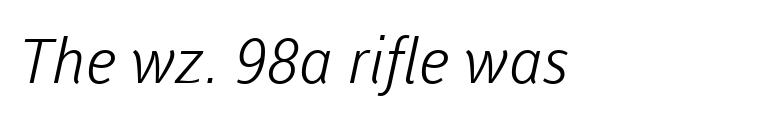
These lines keep a tight, regular rhythm from letter to letter. Honestly, there is no underline to notice here at all. Typographically, this falls in the sans-serif category. A light-to-regular cut is what we see here. These lines are rendered in a variable-pitch font.
